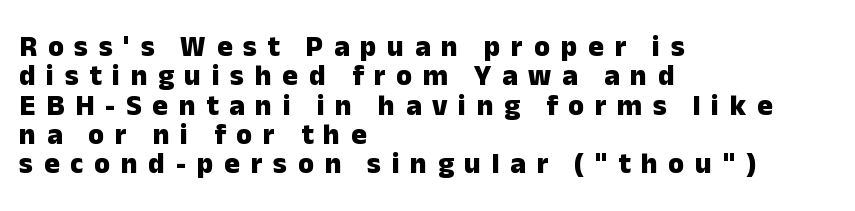
{"serif": "no", "italic": "no", "bold": "yes", "weight": "heavy", "width": "normal", "stroke_contrast": "low", "x_height": "medium", "monospaced": "no", "underline": "no", "align": "left", "line_spacing": "tight", "line_spacing_ratio": 1.01, "letter_spacing": "wide", "letter_spacing_em": 0.37, "glyph_px": 29}
